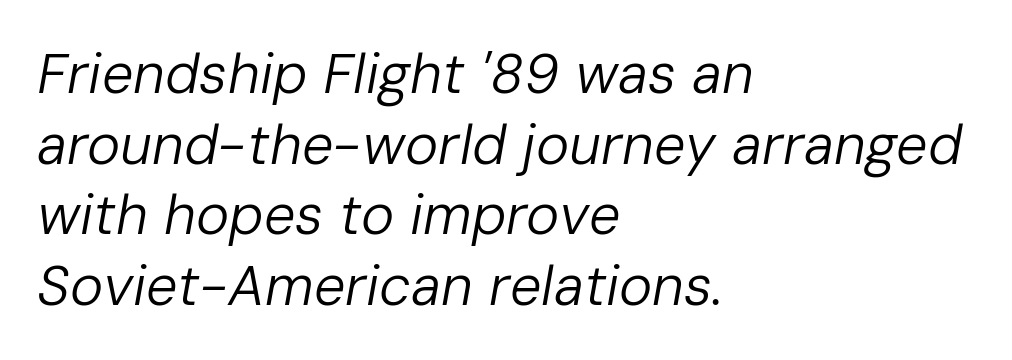
The image shows 56 px regular-weight type, italic (leaning right); set left-aligned, normal line spacing (1.26x), normal letter spacing, not underlined; low stroke contrast and a medium x-height.
